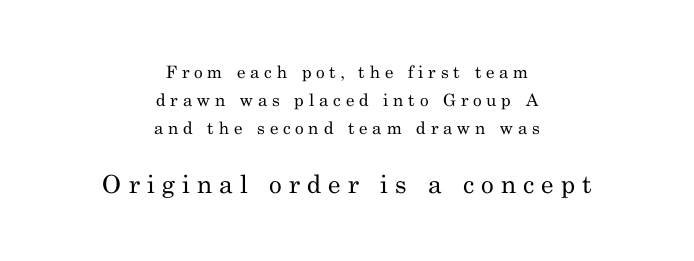
Scale increases going downward across the two blocks. These lines have a slow, spaced-out rhythm from letter to letter. The face looks like a standard text weight, possibly lighter. Evenly set lines give the paragraph a standard silhouette. Quick note: underline off.
